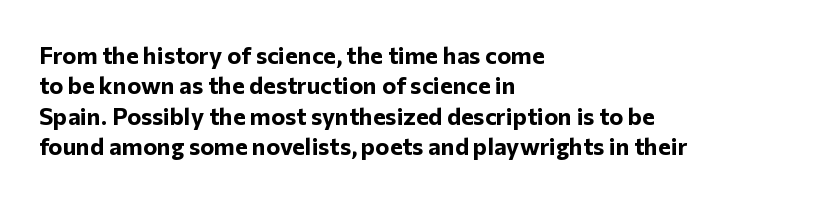
The image shows 24 px bold type, upright; set left-aligned, normal line spacing (1.27x), normal letter spacing, not underlined.
